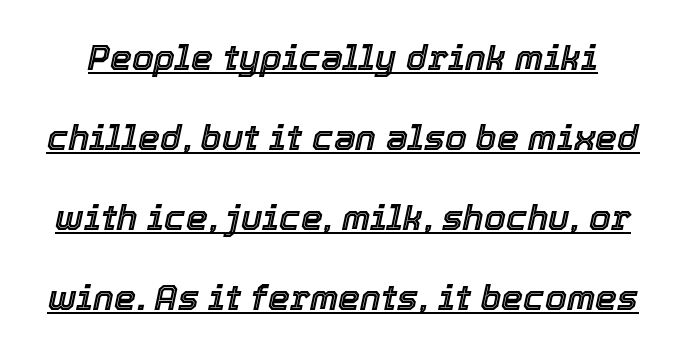
The image shows 35 px text type, italic (leaning right); set loose line spacing (2.29x), normal letter spacing, underlined; a medium x-height.
